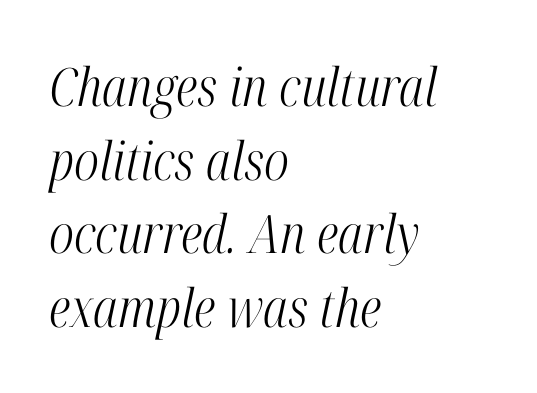
The lines are quadded left. Compared with a typical body face, this is equally light or lighter still. Has an underline been added? It has not. There is no visible air inserted between adjacent glyphs. You can tell from the footed stems that serif type was used. Leading: standard.
